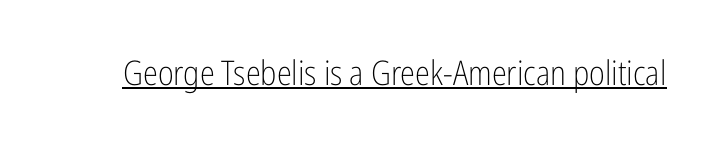
{"serif": "no", "italic": "no", "bold": "no", "weight": "light", "width": "condensed", "stroke_contrast": "low", "x_height": "medium", "monospaced": "no", "underline": "yes", "letter_spacing": "normal", "letter_spacing_em": 0.0, "glyph_px": 34}
